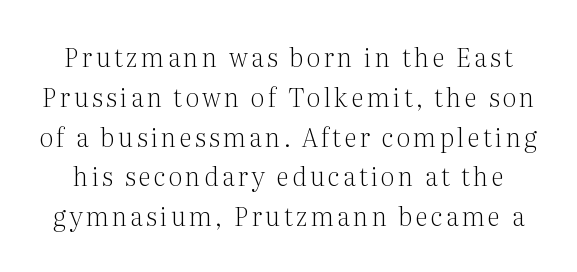
Letters have the restrained weight of plain body copy at most. Lines of text with bare space underneath. Is there any slant? The stems are plumb. The designer left line spacing at the default.
